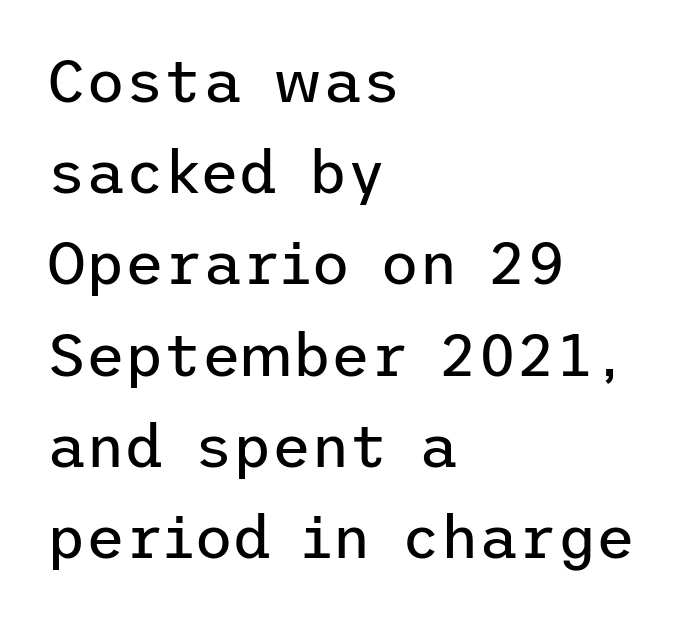
{"serif": "no", "italic": "no", "bold": "no", "weight": "regular", "width": "normal", "stroke_contrast": "low", "x_height": "medium", "underline": "no", "align": "left", "line_spacing": "normal", "line_spacing_ratio": 1.52, "letter_spacing": "normal", "letter_spacing_em": 0.0, "glyph_px": 60}
